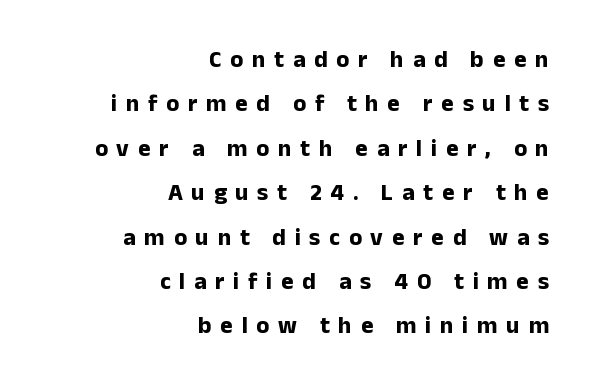
The image shows 24 px bold type, upright; set right-aligned, line spacing 1.85x, unusually wide letter spacing (+0.36 em), not underlined.
